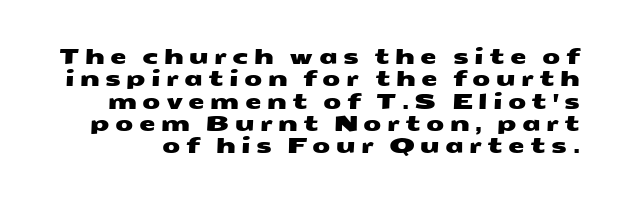
Check under the words: just untouched page. Reading down the column, the eye jumps only a short way to each next line. Observe the wide spacing: letters keep a clear distance from each other.
